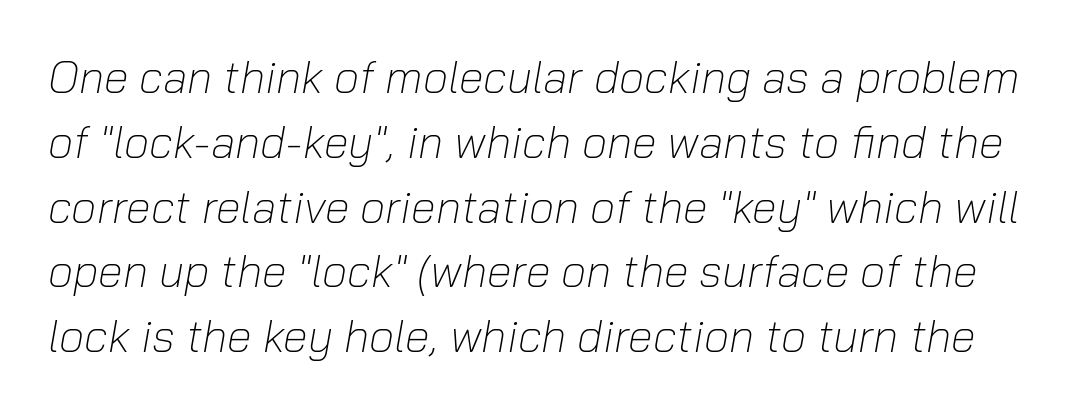
Q: Is the text bold? A: No.
Q: Is the text italic (slanted)? A: Yes, it leans right by about 10 degrees.
Q: Is the text underlined? A: No.
Q: Is the spacing between letters normal or unusually wide? A: Normal.
Q: Is the spacing between lines tight, normal or loose? A: Normal.
Q: Width (condensed, normal, or wide)? A: Normal.
Q: Stroke contrast? A: Low.
Q: x-height? A: Medium.
Q: Monospaced? A: No.
